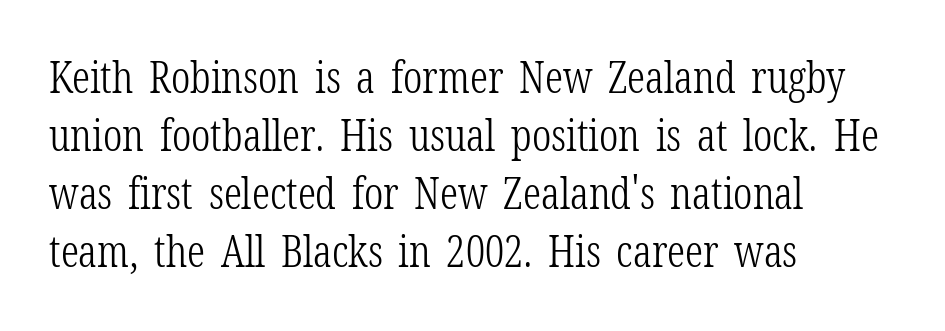
Q: Is the text bold? A: No.
Q: Is the text italic (slanted)? A: No, it is upright.
Q: Is the typeface a serif or a sans-serif typeface? A: Serif.
Q: Is the text underlined? A: No.
Q: How is the paragraph aligned? A: Left-aligned.
Q: Is the spacing between letters normal or unusually wide? A: Normal.
Q: Is the spacing between lines tight, normal or loose? A: Normal.
Q: Width (condensed, normal, or wide)? A: Condensed.
Q: Stroke contrast? A: Low.
Q: x-height? A: Medium.
Q: Monospaced? A: No.
